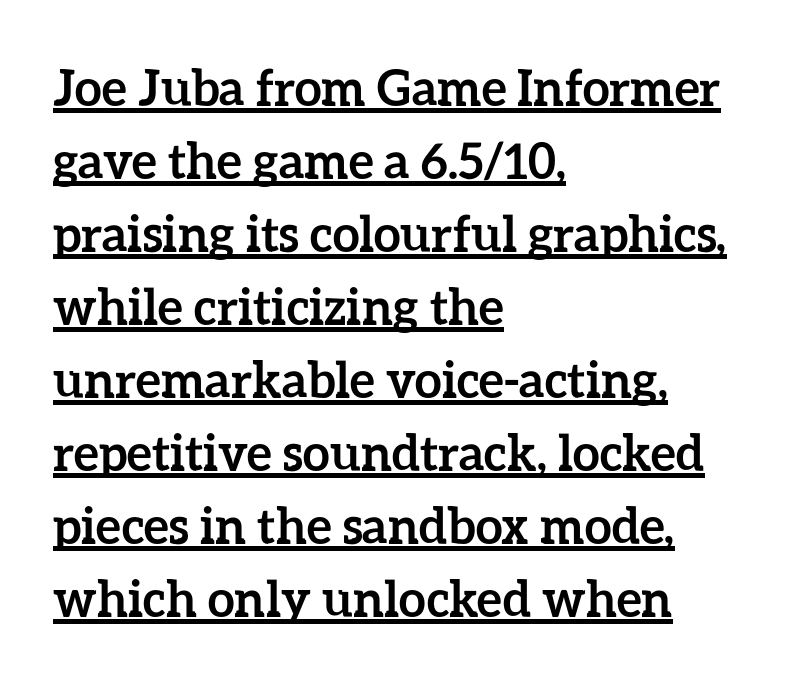
Ordinary non-slanted type is in use. How heavy is the stroke? Heavy — this is a bold. Nothing unusual about the tracking: characters are spaced as the font intends. The rendering uses natural spacing where letterforms have individual widths. Quick note: underline on.
